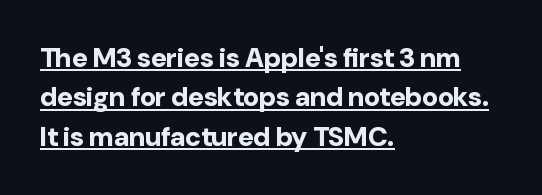
{"italic": "no", "bold": "yes", "underline": "yes", "align": "left", "line_spacing": "normal", "line_spacing_ratio": 1.46, "letter_spacing": "normal", "letter_spacing_em": 0.0, "glyph_px": 27}
